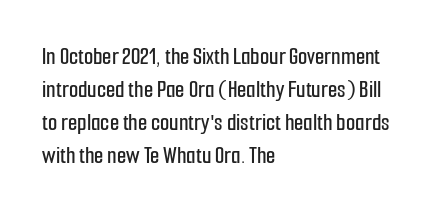
The lines are quadded left. Does extra space separate the letters? No, they use regular spacing. Tall strokes in this sample are plumb rather than angled. Notice how descenders clear the ascenders below comfortably — that's standard leading. This rendering features lettering with no underline.
